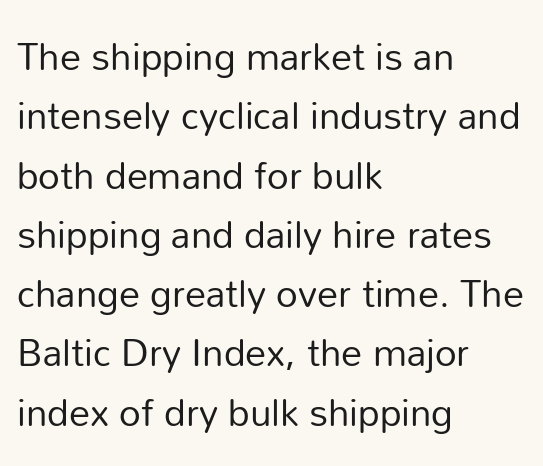
Honestly, the letter spacing is just normal — you wouldn't notice it. Caption: face not bold, strokes unweighted. The letters carry no serifs — their stems end cleanly without finishing strokes. Nope, not italic — everything's standing straight. A bare baseline throughout the passage.
